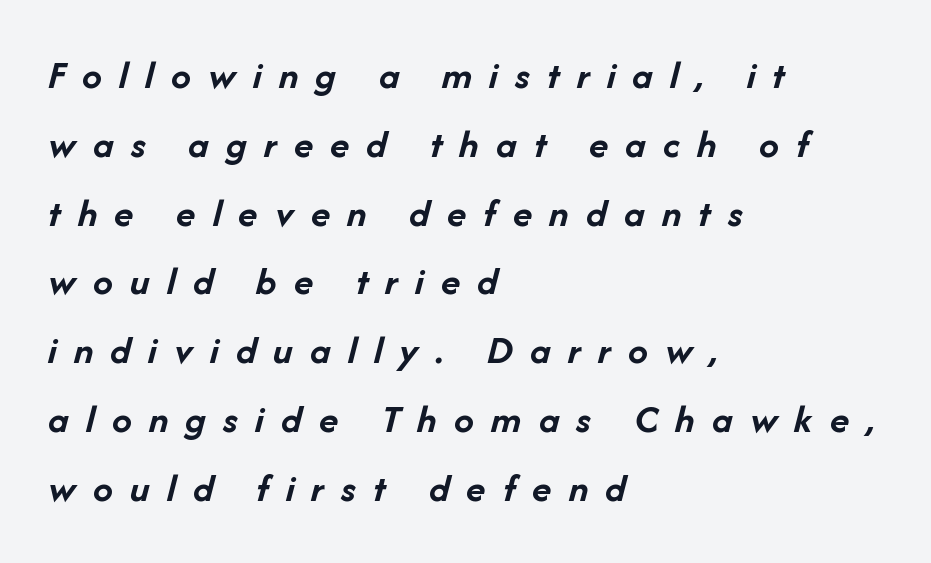
Q: Is the text bold? A: Yes.
Q: Is the text italic (slanted)? A: Yes, it leans right by about 14 degrees.
Q: Is the text underlined? A: No.
Q: How is the paragraph aligned? A: Left-aligned.
Q: Is the spacing between letters normal or unusually wide? A: Unusually wide.
Q: Width (condensed, normal, or wide)? A: Normal.
Q: Stroke contrast? A: Low.
Q: x-height? A: Medium.
Q: Monospaced? A: No.
